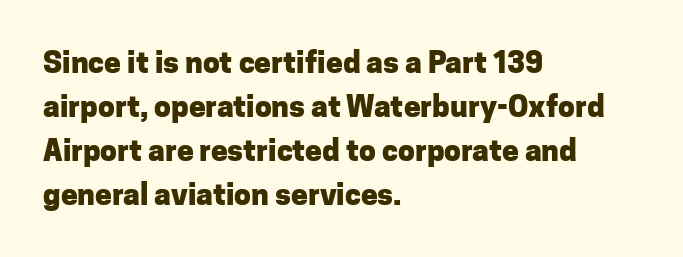
Q: Is the text bold? A: Yes.
Q: Is the text italic (slanted)? A: No, it is upright.
Q: Is the typeface a serif or a sans-serif typeface? A: Sans-serif.
Q: Is the text underlined? A: No.
Q: How is the paragraph aligned? A: Left-aligned.
Q: Is the spacing between letters normal or unusually wide? A: Normal.
Q: Is the spacing between lines tight, normal or loose? A: Normal.
Q: Width (condensed, normal, or wide)? A: Normal.
Q: Stroke contrast? A: Low.
Q: x-height? A: Medium.
Q: Monospaced? A: No.
